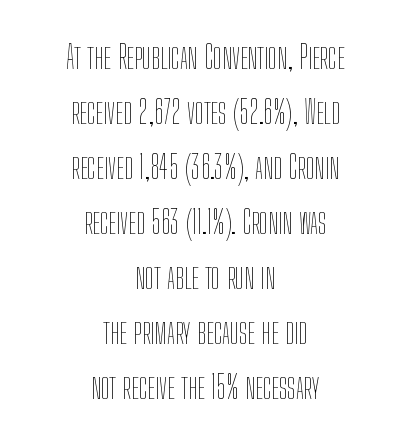
The text block is weighted toward neither margin, spreading evenly from the middle. Spacing verdict: proportional, widths tailored to each character. Underlining? Definitely not there. In terms of posture, this sample is upright.
